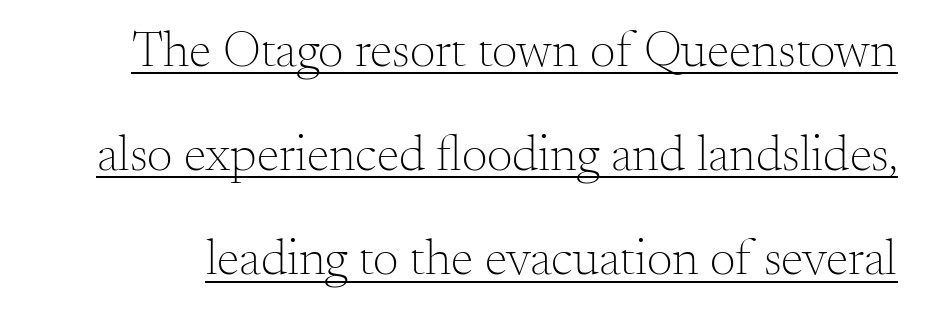
Q: Is the text bold? A: No.
Q: Is the text italic (slanted)? A: No, it is upright.
Q: Is the typeface a serif or a sans-serif typeface? A: Serif.
Q: Is the text underlined? A: Yes.
Q: Is the spacing between letters normal or unusually wide? A: Normal.
Q: Is the spacing between lines tight, normal or loose? A: Loose.
Q: Width (condensed, normal, or wide)? A: Normal.
Q: Stroke contrast? A: Medium.
Q: x-height? A: Small.
Q: Monospaced? A: No.
